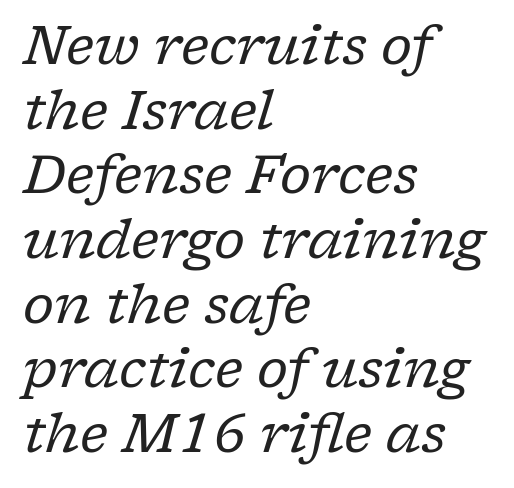
Q: Is the text bold? A: No.
Q: Is the text italic (slanted)? A: Yes, it leans right by about 17 degrees.
Q: Is the typeface a serif or a sans-serif typeface? A: Serif.
Q: Is the text underlined? A: No.
Q: How is the paragraph aligned? A: Left-aligned.
Q: Is the spacing between letters normal or unusually wide? A: Normal.
Q: Width (condensed, normal, or wide)? A: Normal.
Q: Stroke contrast? A: Low.
Q: x-height? A: Medium.
Q: Monospaced? A: No.
